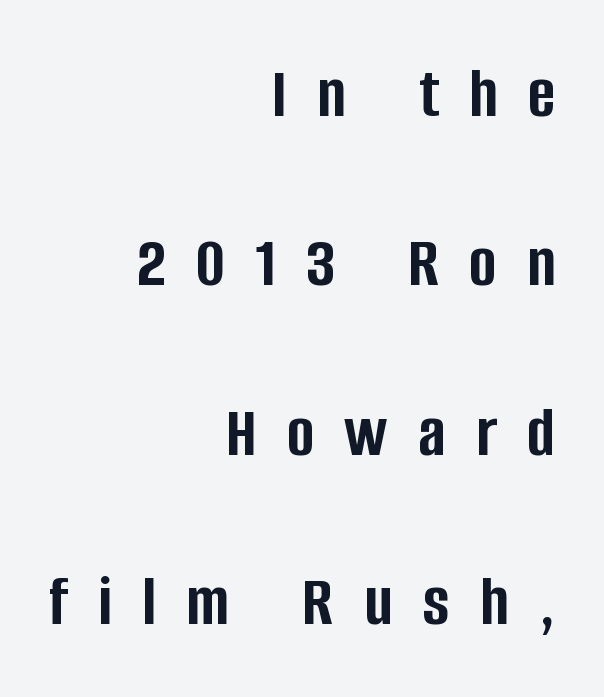
The image shows 74 px semibold, condensed sans-serif type, upright; set right-aligned, loose line spacing (2.29x), unusually wide letter spacing (+0.41 em), not underlined; low stroke contrast and a large x-height.
